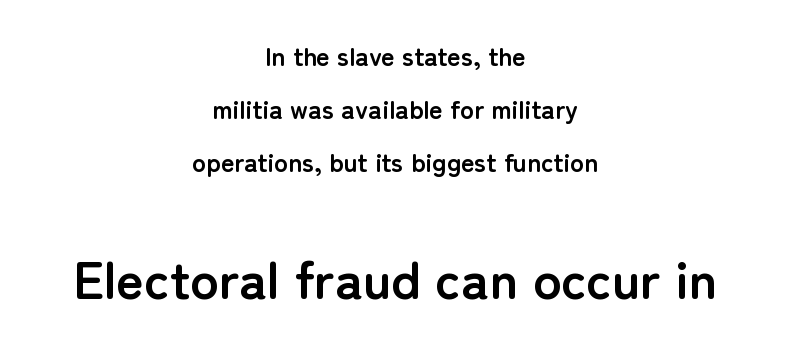
{"serif": "no", "italic": "no", "bold": "yes", "weight": "semibold", "width": "normal", "stroke_contrast": "low", "x_height": "medium", "monospaced": "no", "underline": "no", "align": "center", "line_spacing": "loose", "line_spacing_ratio": 2.04, "letter_spacing": "normal", "letter_spacing_em": 0.0, "larger_block": "second", "size_ratio": 2.04, "glyph_px": 53}
